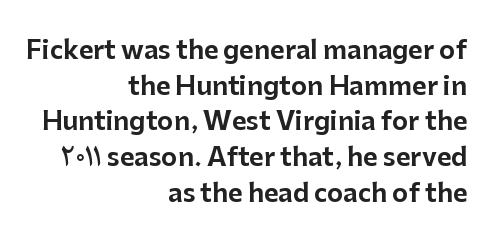
The image shows 25 px text type, upright; set right-aligned, normal line spacing (1.43x), normal letter spacing, not underlined.
